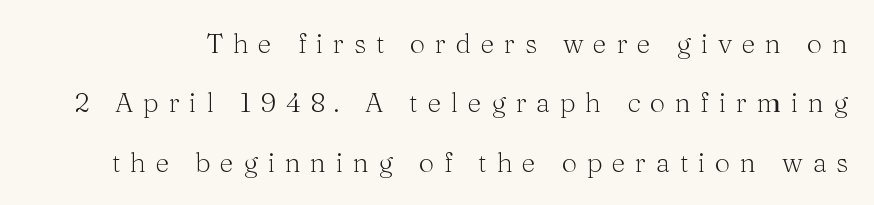
{"italic": "no", "bold": "no", "underline": "no", "line_spacing": "loose", "line_spacing_ratio": 2.2, "letter_spacing": "wide", "letter_spacing_em": 0.36, "glyph_px": 27}
